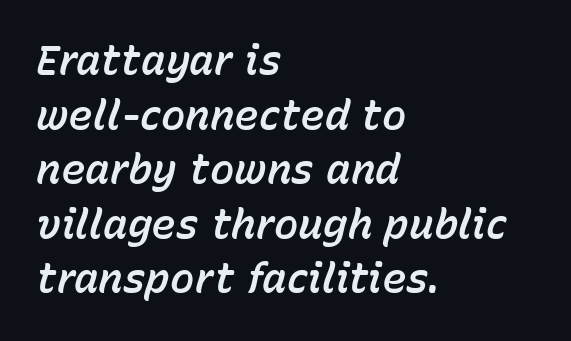
Q: Is the text italic (slanted)? A: Yes, it leans right by about 15 degrees.
Q: Is the text underlined? A: No.
Q: How is the paragraph aligned? A: Left-aligned.
Q: Is the spacing between letters normal or unusually wide? A: Normal.
Q: Is the spacing between lines tight, normal or loose? A: Normal.
Q: Width (condensed, normal, or wide)? A: Normal.
Q: Stroke contrast? A: Low.
Q: x-height? A: Medium.
Q: Monospaced? A: No.
